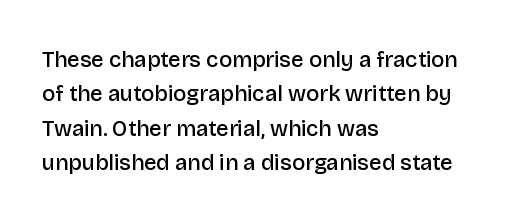
{"italic": "no", "bold": "semi", "underline": "no", "align": "left", "line_spacing": "normal", "line_spacing_ratio": 1.56, "letter_spacing": "normal", "letter_spacing_em": 0.0, "glyph_px": 22}
